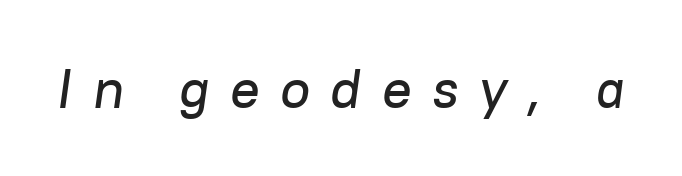
These lines are rendered in a variable-pitch font. Underlining? Definitely not there. Inter-character spacing is expanded well beyond the font's built-in metrics. Style check: oblique.
